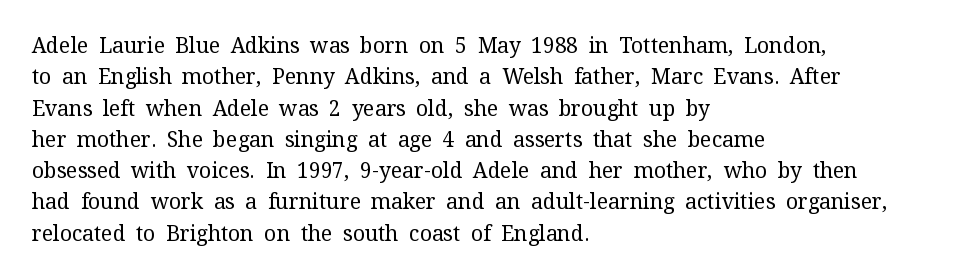
The image shows 21 px text type, upright; set left-aligned, normal line spacing (1.49x), normal letter spacing, not underlined.
